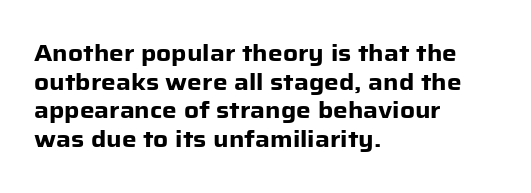
Q: Is the text bold? A: Yes.
Q: Is the text italic (slanted)? A: No, it is upright.
Q: Is the text underlined? A: No.
Q: How is the paragraph aligned? A: Left-aligned.
Q: Is the spacing between letters normal or unusually wide? A: Normal.
Q: Is the spacing between lines tight, normal or loose? A: Normal.
